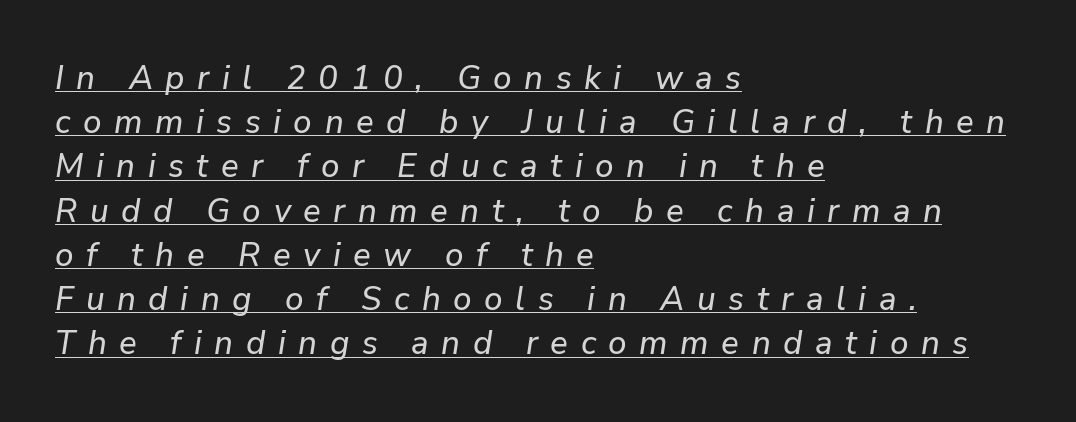
{"italic": "yes", "lean": "right", "slant_degrees": 9, "width": "normal", "stroke_contrast": "low", "x_height": "medium", "monospaced": "no", "underline": "yes", "align": "left", "line_spacing": "normal", "line_spacing_ratio": 1.34, "letter_spacing": "wide", "letter_spacing_em": 0.38, "glyph_px": 33}
